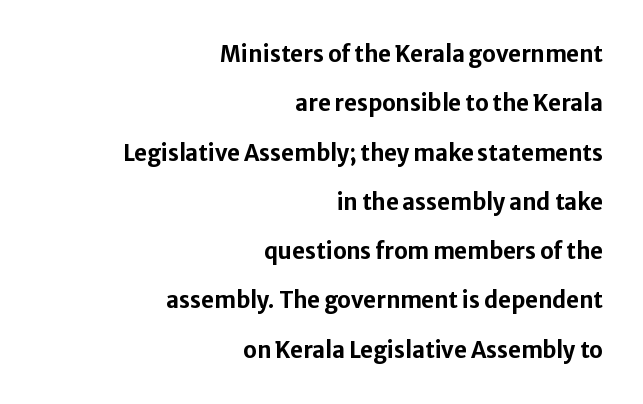
{"italic": "no", "bold": "yes", "underline": "no", "align": "right", "line_spacing": "loose", "line_spacing_ratio": 2.24, "letter_spacing": "normal", "letter_spacing_em": 0.0, "glyph_px": 22}
